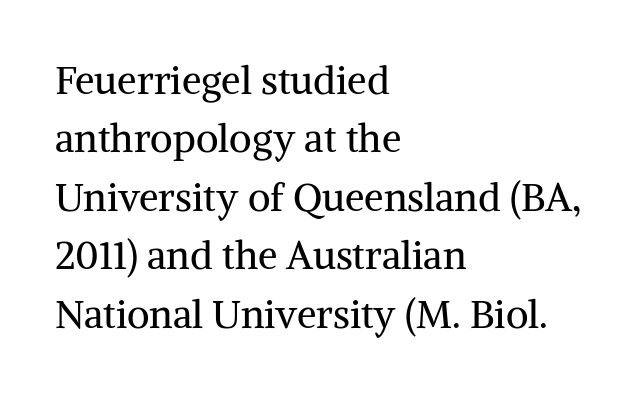
Q: Is the text bold? A: No.
Q: Is the text italic (slanted)? A: No, it is upright.
Q: Is the typeface a serif or a sans-serif typeface? A: Serif.
Q: Is the text underlined? A: No.
Q: How is the paragraph aligned? A: Left-aligned.
Q: Is the spacing between letters normal or unusually wide? A: Normal.
Q: Is the spacing between lines tight, normal or loose? A: Normal.
Q: Width (condensed, normal, or wide)? A: Normal.
Q: Stroke contrast? A: Medium.
Q: x-height? A: Medium.
Q: Monospaced? A: No.
